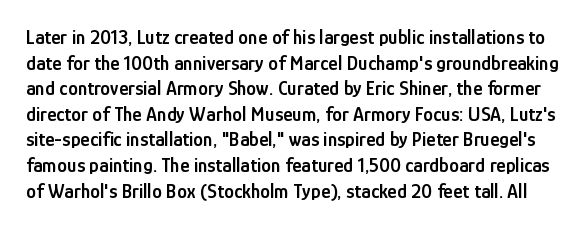
The line-height multiplier appears to be the usual default. There is no visible air inserted between adjacent glyphs. Does the weight exceed regular? Yes, but only to semibold. Nope, not italic — everything's standing straight.
